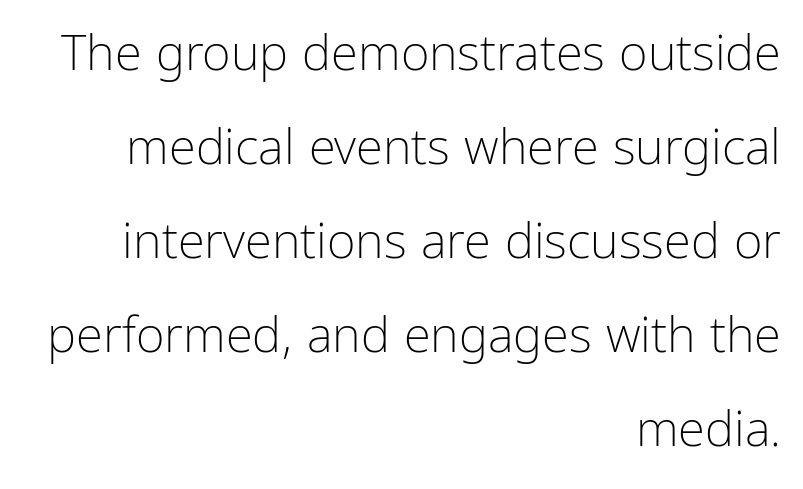
Q: Is the text bold? A: No.
Q: Is the text italic (slanted)? A: No, it is upright.
Q: Is the typeface a serif or a sans-serif typeface? A: Sans-serif.
Q: Is the text underlined? A: No.
Q: How is the paragraph aligned? A: Right-aligned.
Q: Is the spacing between letters normal or unusually wide? A: Normal.
Q: Is the spacing between lines tight, normal or loose? A: Loose.
Q: Width (condensed, normal, or wide)? A: Condensed.
Q: Stroke contrast? A: Low.
Q: x-height? A: Medium.
Q: Monospaced? A: No.
